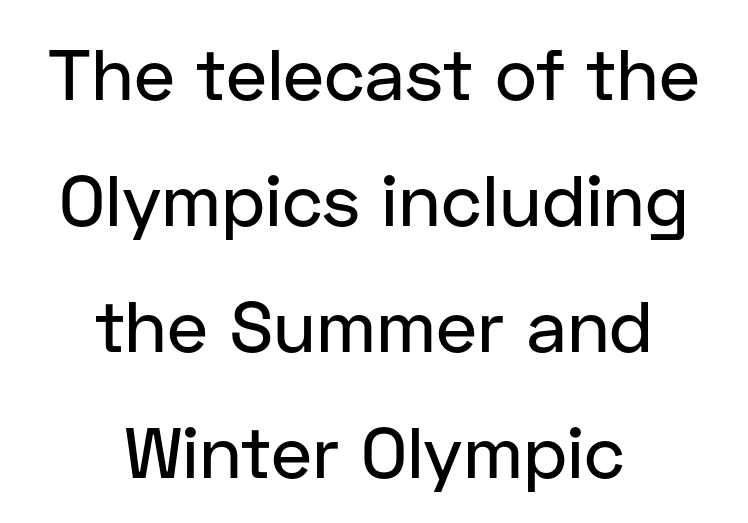
Here the glyphs are tracked normally, forming tight word shapes. This sample is center-justified, so both line endings float freely. Each letter's strokes conclude bluntly, with no projecting serifs. The letters advance in unequal steps, a hallmark of proportional type. It's the straight-up-and-down kind of type. Bare-footed words on every line.
